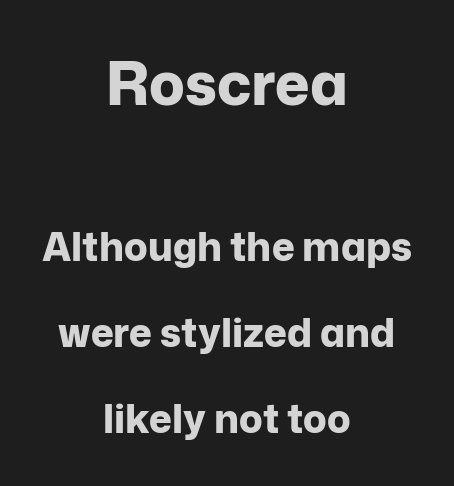
{"serif": "no", "italic": "no", "bold": "yes", "weight": "bold", "width": "normal", "stroke_contrast": "low", "x_height": "medium", "monospaced": "no", "underline": "no", "align": "center", "line_spacing": "loose", "line_spacing_ratio": 2.21, "letter_spacing": "normal", "letter_spacing_em": 0.0, "larger_block": "first", "size_ratio": 1.51, "glyph_px": 59}
